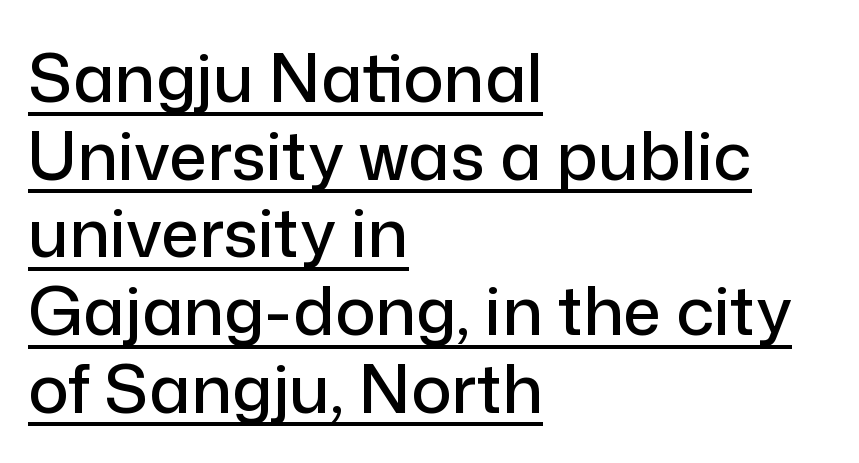
The image shows 67 px sans-serif type, upright; set left-aligned, line spacing 1.16x, normal letter spacing, underlined; low stroke contrast and a medium x-height.
